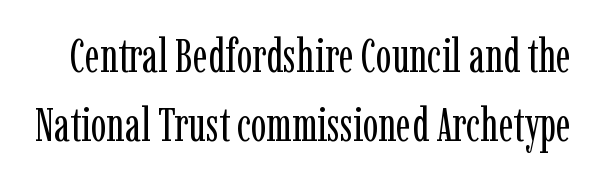
{"serif": "yes", "italic": "no", "bold": "no", "weight": "regular", "width": "condensed", "stroke_contrast": "low", "x_height": "medium", "monospaced": "no", "underline": "no", "line_spacing": "normal", "line_spacing_ratio": 1.46, "letter_spacing": "normal", "letter_spacing_em": 0.0, "glyph_px": 47}
